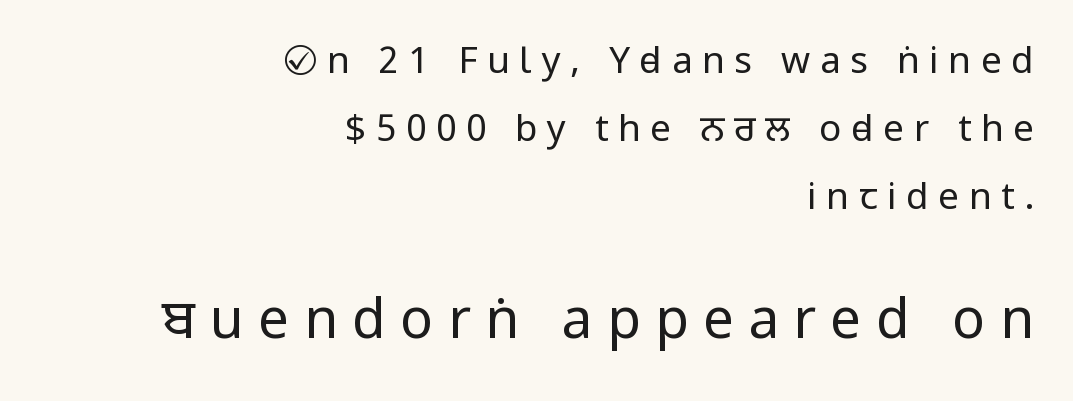
Every character sits straight up, as roman type does. Rule under the text: the space is simply empty. Size hierarchy here favors the trailing block over the leading one. No feet cap the strokes, marking this as sans-serif type. Nothing heavy about these letters — not bold at all. The paragraph shown leans on its right margin.
